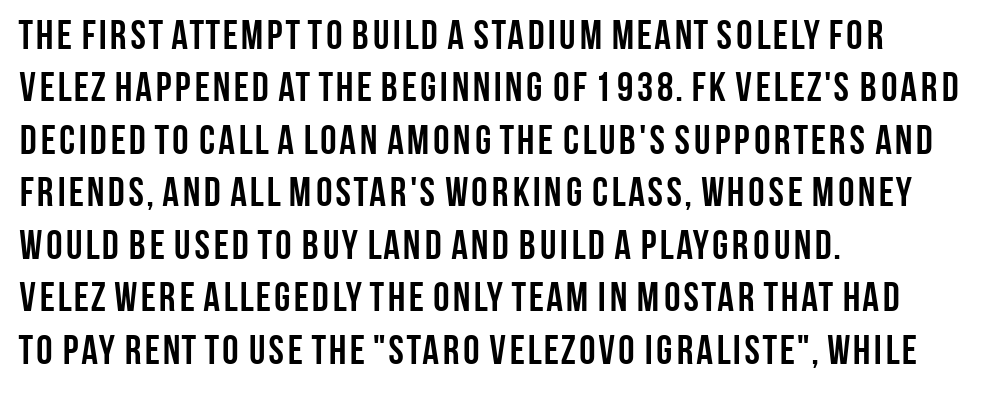
The image shows 41 px semibold, condensed sans-serif type, upright; set left-aligned, normal line spacing (1.28x), normal letter spacing, not underlined; low stroke contrast and a large x-height.
